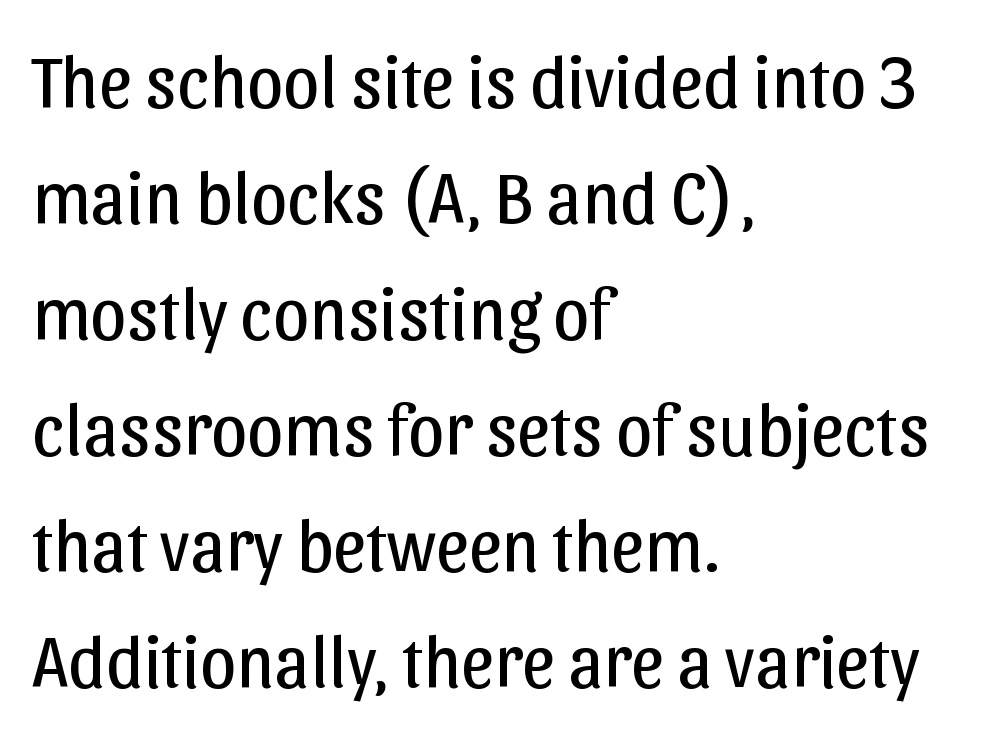
A student would call this left alignment; a typographer would say flush left, rag right. No letter is thick-stroked: the sample isn't bold. Is there much room between lines? A standard amount, neither cramped nor airy. The letters advance in unequal steps, a hallmark of proportional type.
